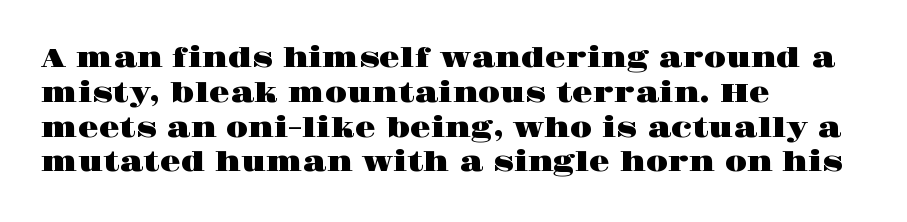
Q: Is the text italic (slanted)? A: No, it is upright.
Q: Is the text underlined? A: No.
Q: How is the paragraph aligned? A: Left-aligned.
Q: Is the spacing between letters normal or unusually wide? A: Normal.
Q: Is the spacing between lines tight, normal or loose? A: Normal.
